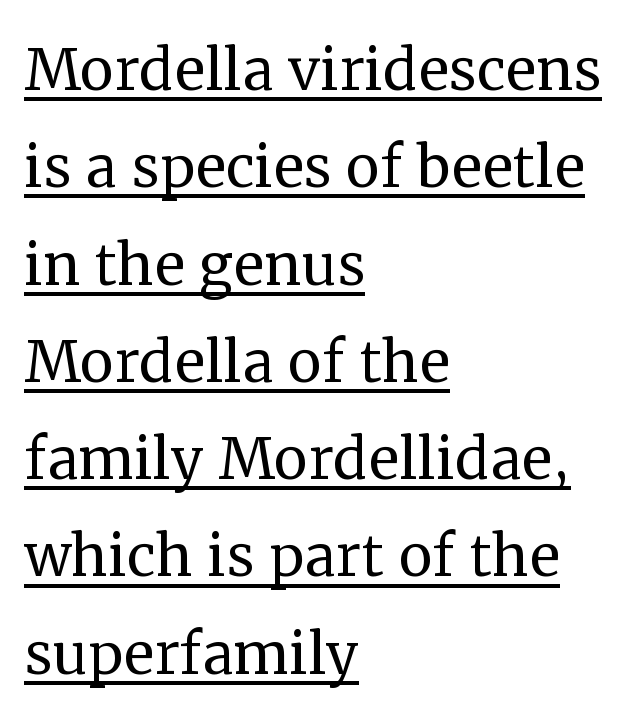
The image shows 76 px regular-weight serif type, upright; set left-aligned, normal line spacing (1.28x), normal letter spacing, underlined; medium stroke contrast and a medium x-height.
